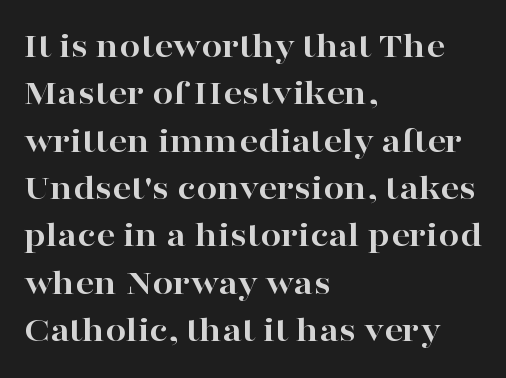
The type family on display is of the serif kind. The letters stand straight up with perfectly vertical stems. Each line starts at the same left margin while the right side varies. Plain, unruled lines of type. Short note: letters normally spaced. Regarding leading, the lines here are spaced in the standard way.
